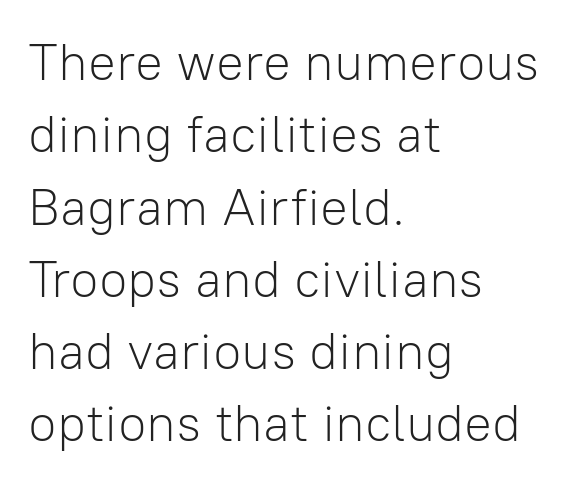
{"serif": "no", "italic": "no", "bold": "no", "weight": "light", "width": "normal", "stroke_contrast": "low", "x_height": "medium", "monospaced": "no", "underline": "no", "align": "left", "line_spacing": "normal", "line_spacing_ratio": 1.39, "letter_spacing": "normal", "letter_spacing_em": 0.0, "glyph_px": 52}
